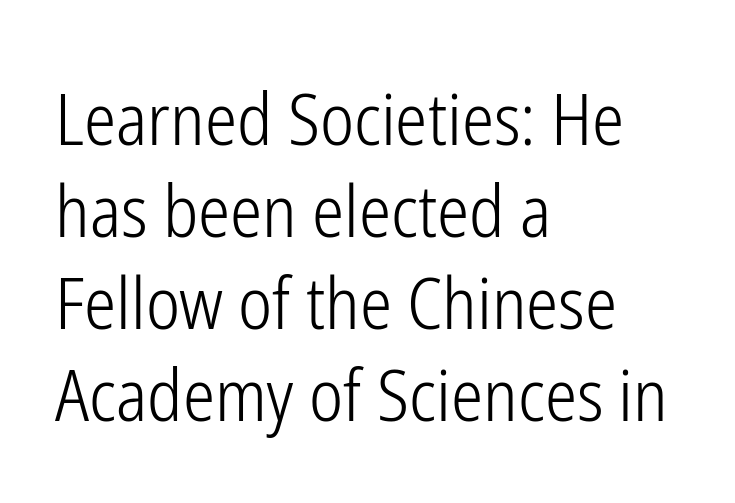
The image shows 72 px light, condensed sans-serif type, upright; set left-aligned, normal line spacing (1.28x), normal letter spacing, not underlined; low stroke contrast and a medium x-height.
